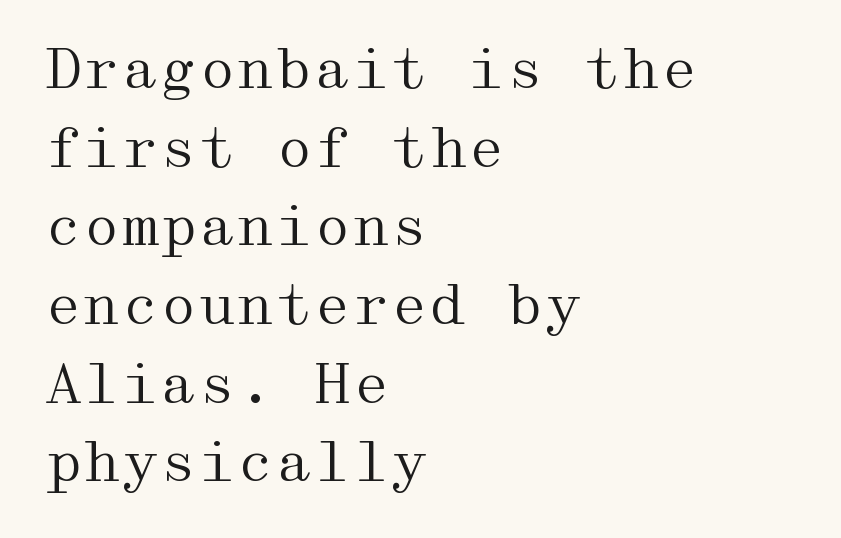
{"serif": "yes", "italic": "no", "bold": "no", "weight": "regular", "width": "wide", "stroke_contrast": "medium", "x_height": "medium", "underline": "no", "align": "left", "line_spacing": "normal", "line_spacing_ratio": 1.43, "letter_spacing": "normal", "letter_spacing_em": 0.0, "glyph_px": 55}
